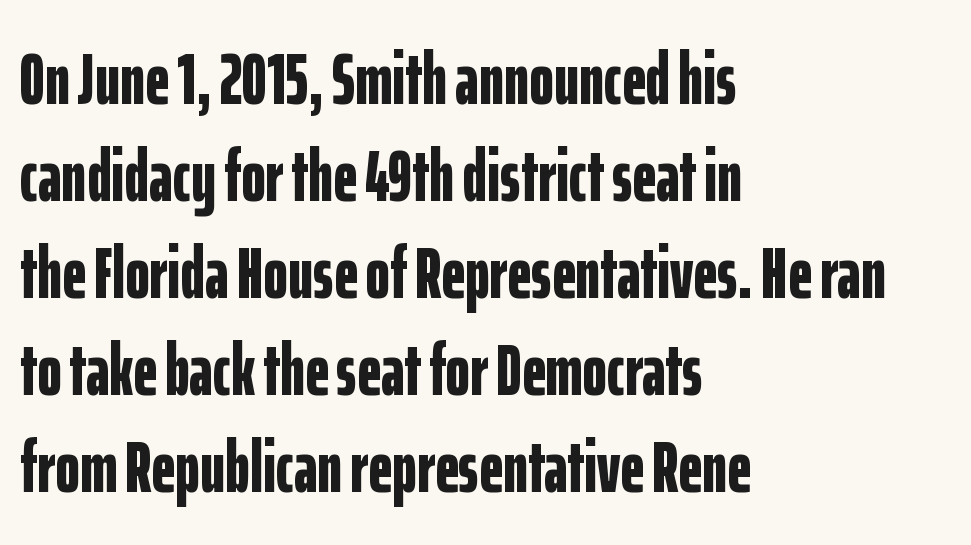
{"serif": "no", "italic": "no", "bold": "yes", "weight": "bold", "width": "condensed", "stroke_contrast": "low", "x_height": "medium", "monospaced": "no", "underline": "no", "align": "left", "line_spacing": "normal", "line_spacing_ratio": 1.31, "letter_spacing": "normal", "letter_spacing_em": 0.0, "glyph_px": 74}
